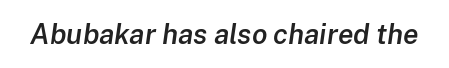
{"italic": "yes", "lean": "right", "slant_degrees": 8, "bold": "semi", "weight": "semibold", "width": "normal", "stroke_contrast": "low", "x_height": "medium", "monospaced": "no", "underline": "no", "letter_spacing": "normal", "letter_spacing_em": 0.0, "glyph_px": 28}
